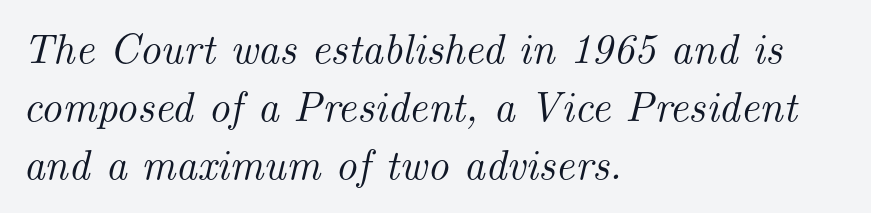
You can tell it's italic because the verticals aren't actually vertical. Nobody touched the tracking dial on this one. Descenders hang freely into open space. Looks like regular typesetting: each glyph gets only the width it needs.
